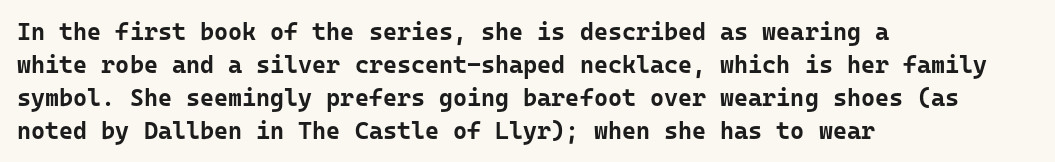
{"italic": "no", "bold": "yes", "underline": "no", "align": "left", "line_spacing": "normal", "line_spacing_ratio": 1.37, "letter_spacing": "normal", "letter_spacing_em": 0.0, "glyph_px": 24}
